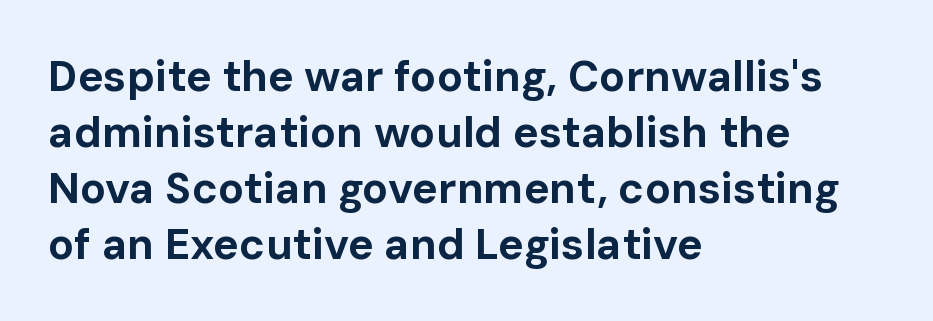
The image shows 43 px bold sans-serif type, upright; set left-aligned, normal line spacing (1.3x), normal letter spacing, not underlined; low stroke contrast and a medium x-height.
